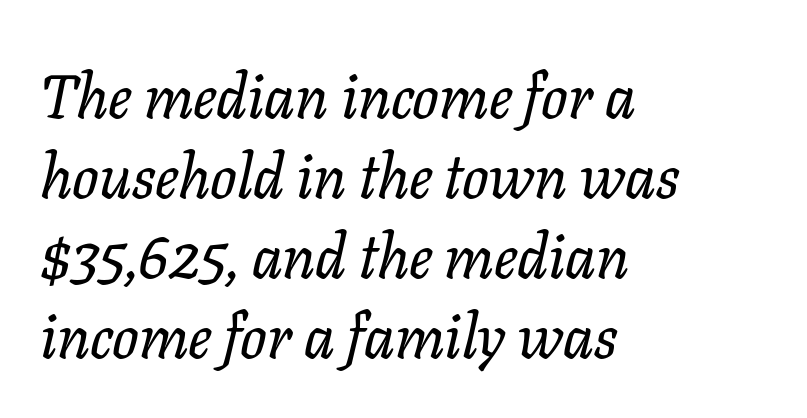
Plain, unruled lines of type. The rendering keeps characters at their native spacing. The face used here has a pronounced slope to its letters. A student would call this left alignment; a typographer would say flush left, rag right. These lines sit exactly where default settings would place them.
